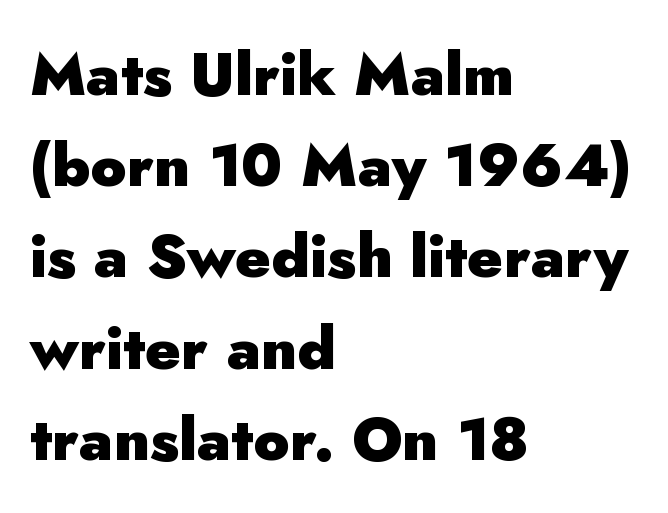
{"serif": "no", "italic": "no", "bold": "yes", "weight": "heavy", "width": "normal", "stroke_contrast": "low", "x_height": "small", "monospaced": "no", "underline": "no", "align": "left", "line_spacing": "normal", "line_spacing_ratio": 1.52, "letter_spacing": "normal", "letter_spacing_em": 0.0, "glyph_px": 60}
